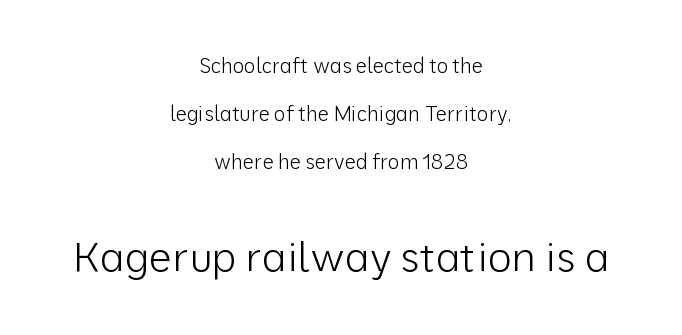
{"serif": "no", "italic": "no", "bold": "no", "weight": "light", "width": "normal", "stroke_contrast": "low", "x_height": "medium", "monospaced": "no", "underline": "no", "align": "center", "line_spacing": "loose", "line_spacing_ratio": 2.4, "letter_spacing": "normal", "letter_spacing_em": 0.0, "larger_block": "second", "size_ratio": 2.05, "glyph_px": 41}
